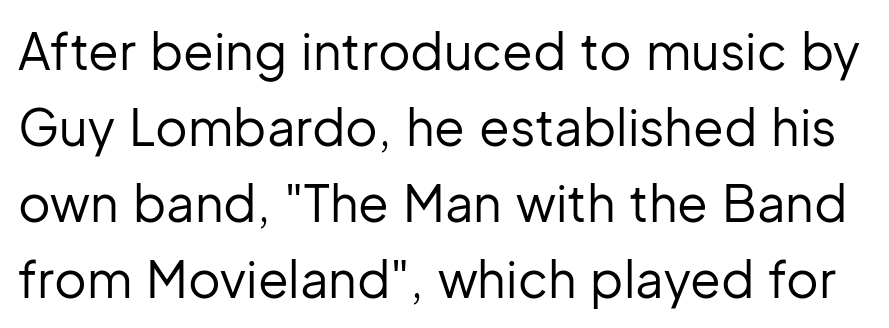
Q: Is the text bold? A: No.
Q: Is the text italic (slanted)? A: No, it is upright.
Q: Is the typeface a serif or a sans-serif typeface? A: Sans-serif.
Q: Is the text underlined? A: No.
Q: Is the spacing between letters normal or unusually wide? A: Normal.
Q: Is the spacing between lines tight, normal or loose? A: Normal.
Q: Width (condensed, normal, or wide)? A: Normal.
Q: Stroke contrast? A: Low.
Q: x-height? A: Medium.
Q: Monospaced? A: No.
